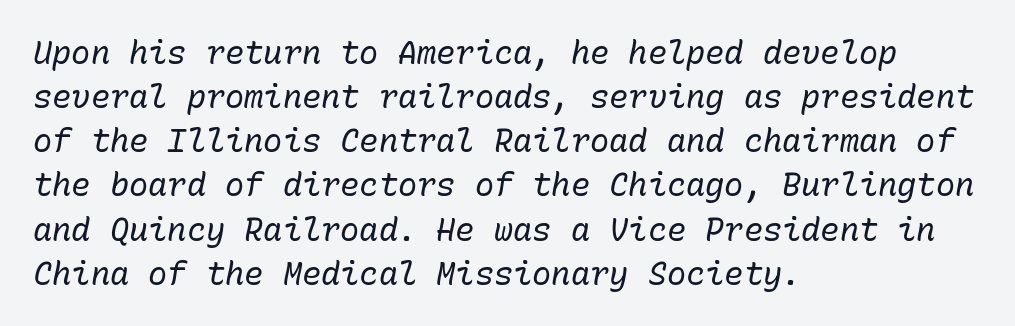
{"italic": "yes", "lean": "right", "slant_degrees": 10, "bold": "no", "weight": "regular", "width": "normal", "stroke_contrast": "low", "x_height": "medium", "monospaced": "yes", "underline": "no", "align": "left", "line_spacing": "normal", "line_spacing_ratio": 1.38, "letter_spacing": "normal", "letter_spacing_em": 0.0, "glyph_px": 32}
